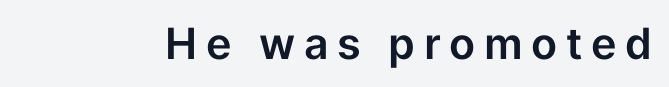
The image shows 43 px sans-serif type, upright; set unusually wide letter spacing (+0.2 em), not underlined; low stroke contrast and a medium x-height.
